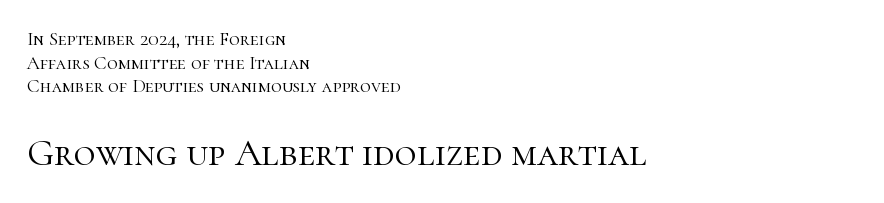
The image shows 38 px light serif type, upright; set left-aligned, normal line spacing (1.25x), normal letter spacing, not underlined; the second (bottom) block is 2.0x larger; high stroke contrast and a medium x-height.
